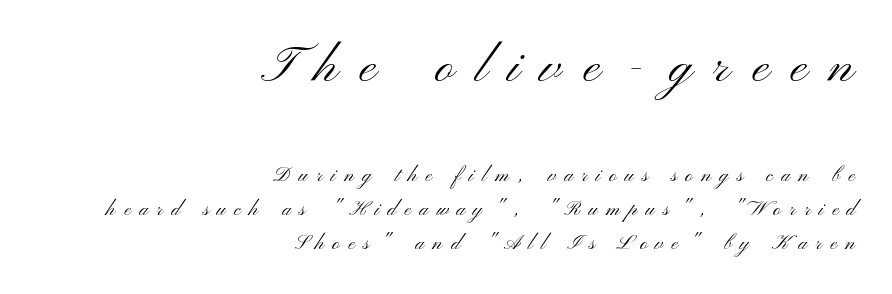
{"serif": "no", "bold": "no", "weight": "light", "width": "wide", "stroke_contrast": "medium", "x_height": "small", "monospaced": "no", "underline": "no", "align": "right", "line_spacing": "normal", "line_spacing_ratio": 1.7, "letter_spacing": "wide", "letter_spacing_em": 0.42, "larger_block": "first", "size_ratio": 2.55, "glyph_px": 51}
